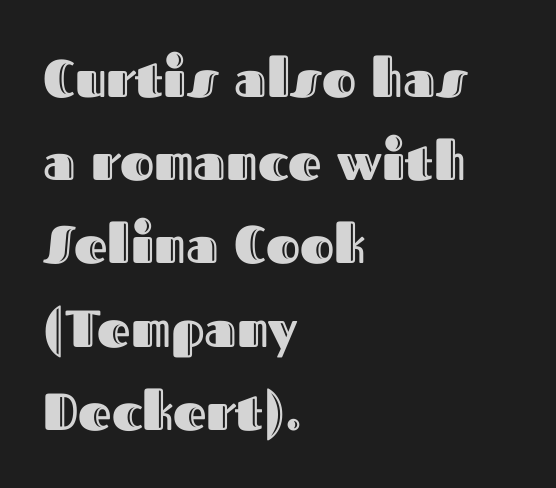
{"italic": "no", "width": "normal", "x_height": "medium", "monospaced": "no", "underline": "no", "align": "left", "line_spacing": "normal", "line_spacing_ratio": 1.6, "letter_spacing": "normal", "letter_spacing_em": 0.0, "glyph_px": 52}
